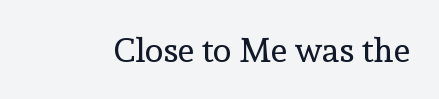
Q: Is the text bold? A: No.
Q: Is the text italic (slanted)? A: No, it is upright.
Q: Is the typeface a serif or a sans-serif typeface? A: Serif.
Q: Is the text underlined? A: No.
Q: Is the spacing between letters normal or unusually wide? A: Normal.
Q: Width (condensed, normal, or wide)? A: Normal.
Q: x-height? A: Medium.
Q: Monospaced? A: No.
